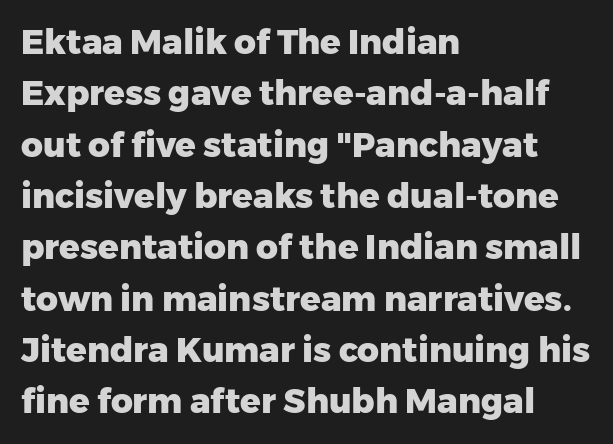
Q: Is the text bold? A: Yes.
Q: Is the text italic (slanted)? A: No, it is upright.
Q: Is the typeface a serif or a sans-serif typeface? A: Sans-serif.
Q: Is the text underlined? A: No.
Q: How is the paragraph aligned? A: Left-aligned.
Q: Is the spacing between letters normal or unusually wide? A: Normal.
Q: Is the spacing between lines tight, normal or loose? A: Normal.
Q: Width (condensed, normal, or wide)? A: Normal.
Q: Stroke contrast? A: Low.
Q: x-height? A: Medium.
Q: Monospaced? A: No.
